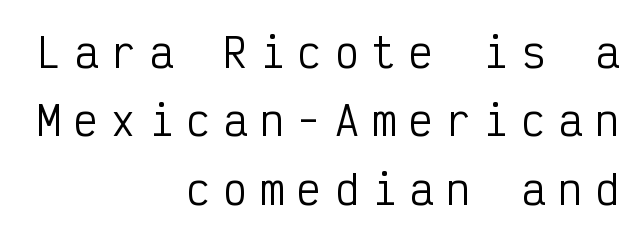
The image shows 40 px regular-weight, condensed sans-serif type, upright, monospaced; set right-aligned, line spacing 1.71x, unusually wide letter spacing (+0.33 em), not underlined; low stroke contrast and a medium x-height.
